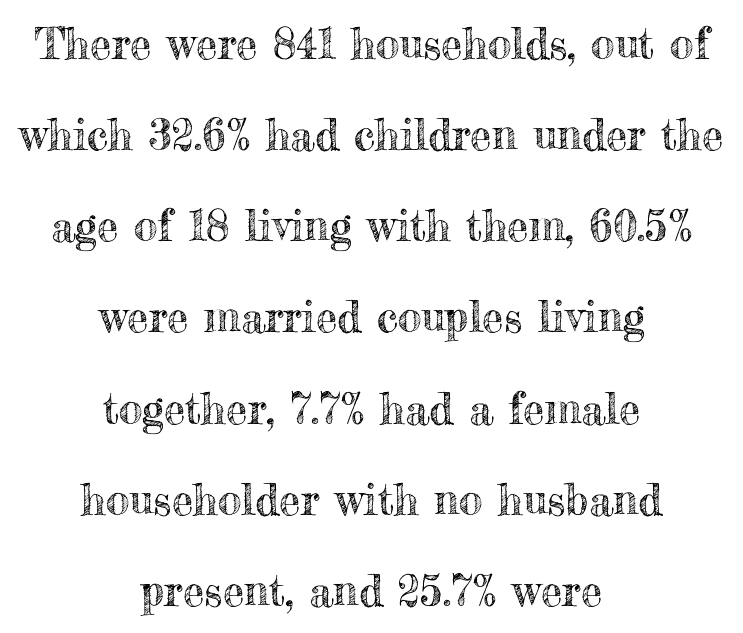
Q: Is the text italic (slanted)? A: No, it is upright.
Q: Is the text underlined? A: No.
Q: How is the paragraph aligned? A: Centered.
Q: Is the spacing between letters normal or unusually wide? A: Normal.
Q: Is the spacing between lines tight, normal or loose? A: Loose.
Q: Width (condensed, normal, or wide)? A: Normal.
Q: x-height? A: Small.
Q: Monospaced? A: No.
